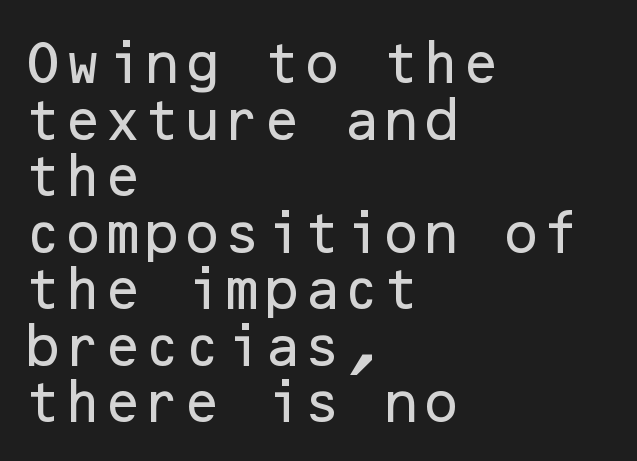
The image shows 46 px sans-serif type, upright; set left-aligned, line spacing 1.23x, normal letter spacing, not underlined; low stroke contrast and a medium x-height.
